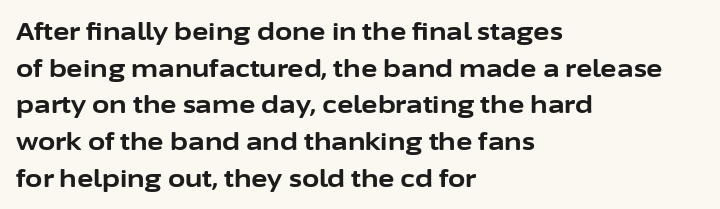
{"italic": "no", "bold": "yes", "underline": "no", "align": "left", "line_spacing": "normal", "line_spacing_ratio": 1.47, "letter_spacing": "normal", "letter_spacing_em": 0.0, "glyph_px": 25}
